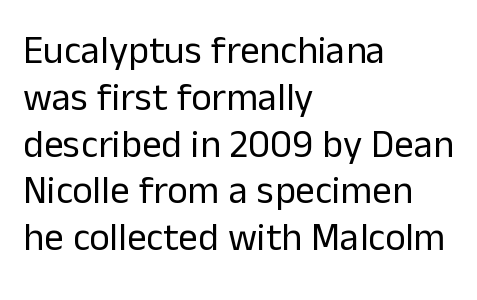
The ragged edge is on the right, which tells us the setting is flush left. Clear beneath every line of the passage. The letters advance in unequal steps, a hallmark of proportional type. Short note: letters normally spaced.
